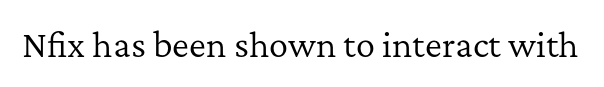
The image shows 32 px regular-weight serif type, upright; set normal letter spacing, not underlined; low stroke contrast and a medium x-height.
